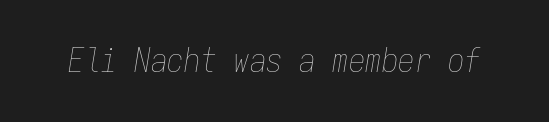
{"italic": "yes", "lean": "right", "slant_degrees": 9, "bold": "no", "weight": "thin", "width": "condensed", "stroke_contrast": "low", "x_height": "medium", "monospaced": "yes", "underline": "no", "letter_spacing": "normal", "letter_spacing_em": 0.0, "glyph_px": 33}
